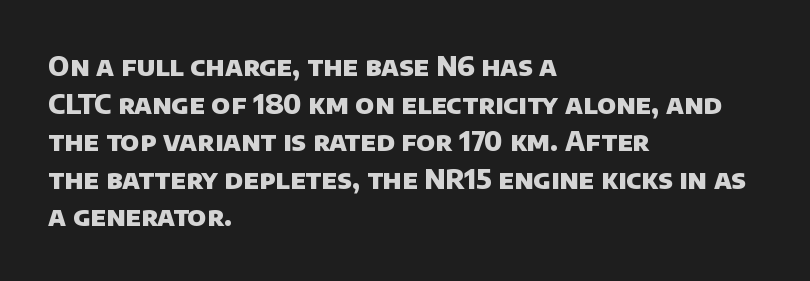
The horizontal fit of the characters is conventional and even. Line starts are locked; line ends wander. Line spacing here is normal. Anything drawn beneath the words? Only blank space.
